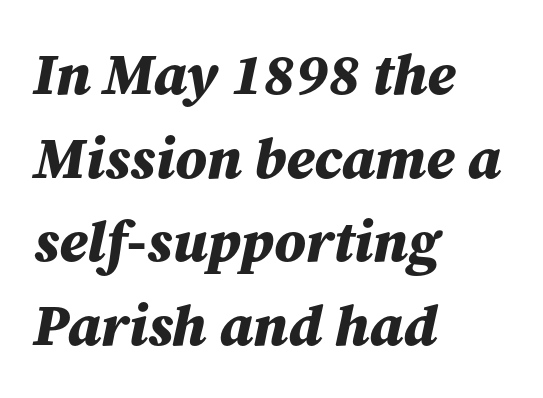
The image shows 58 px bold type, italic (leaning right); set left-aligned, normal line spacing (1.44x), normal letter spacing, not underlined; medium stroke contrast and a medium x-height.
